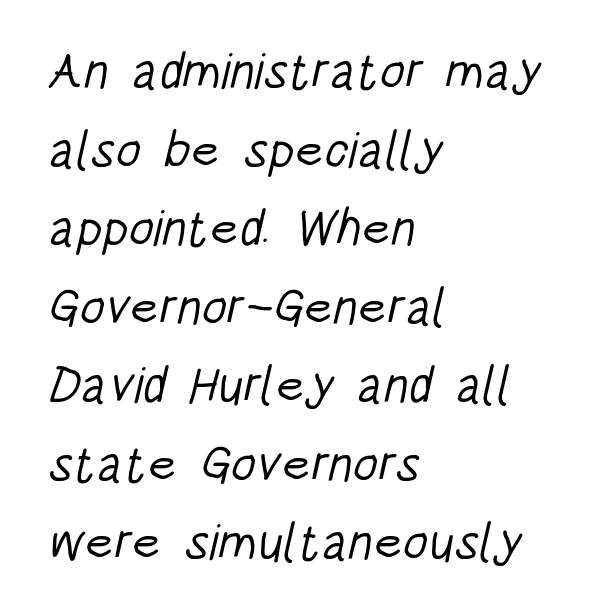
The image shows 51 px light, condensed sans-serif type; set left-aligned, normal line spacing (1.54x), normal letter spacing, not underlined; low stroke contrast and a large x-height.
